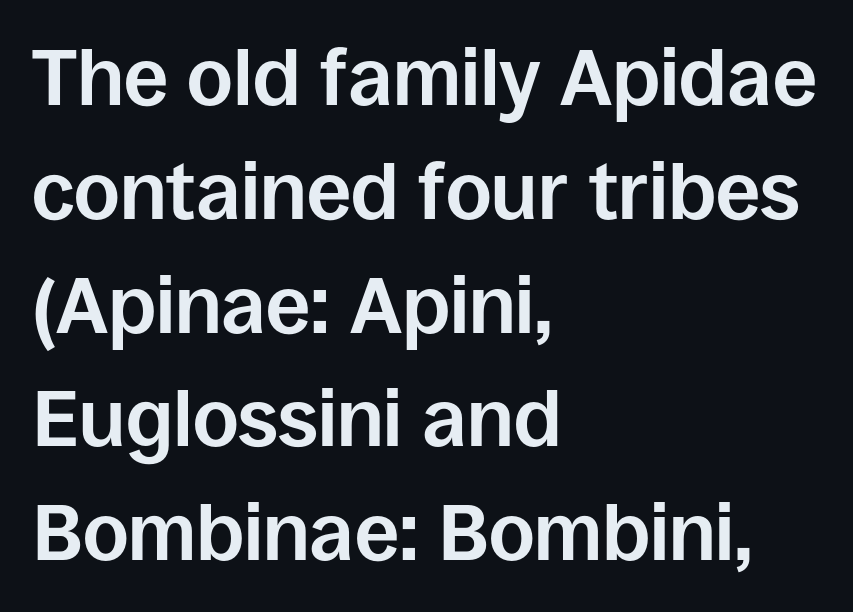
The image shows 79 px bold sans-serif type, upright; set left-aligned, normal line spacing (1.44x), normal letter spacing, not underlined; low stroke contrast and a large x-height.
